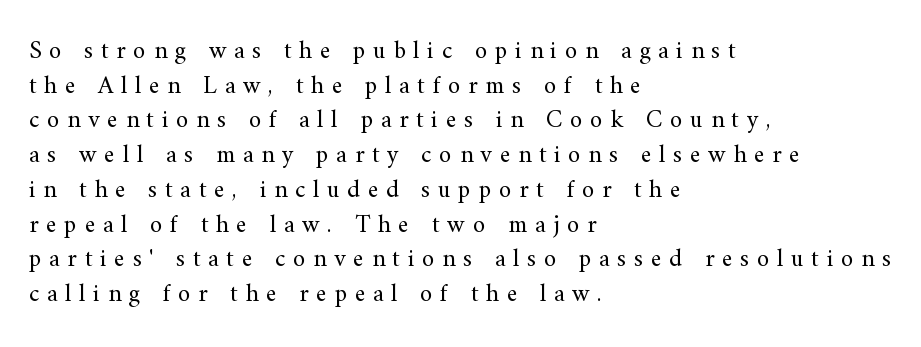
The image shows 25 px text type, upright; set left-aligned, normal line spacing (1.39x), unusually wide letter spacing (+0.31 em), not underlined.
